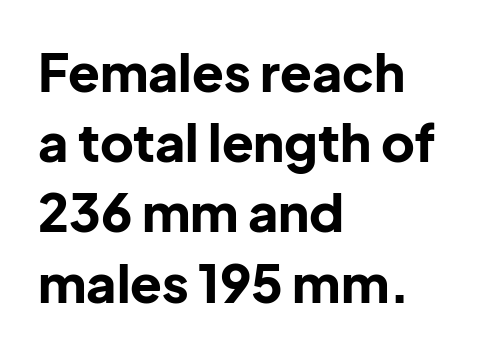
The image shows 52 px bold sans-serif type, upright; set left-aligned, normal line spacing (1.35x), normal letter spacing, not underlined; low stroke contrast and a medium x-height.
